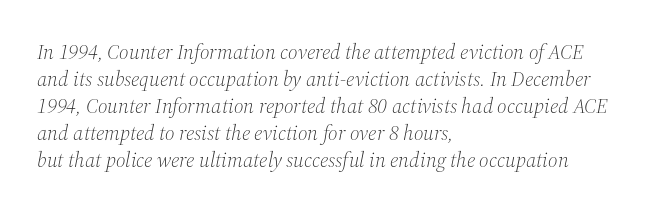
Q: Is the text bold? A: No.
Q: Is the text italic (slanted)? A: Yes, it leans right by about 12 degrees.
Q: Is the text underlined? A: No.
Q: How is the paragraph aligned? A: Left-aligned.
Q: Is the spacing between letters normal or unusually wide? A: Normal.
Q: Is the spacing between lines tight, normal or loose? A: Normal.
